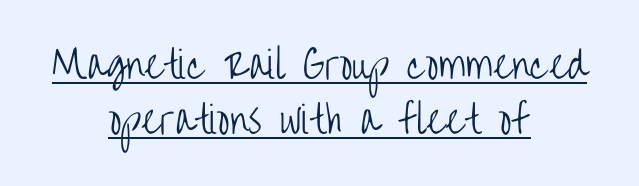
The rows are spaced the way most documents space them. Words appear dense and cohesive because spacing is normal. Descenders here cross a horizontal rule under the line. The rendering shows plain stroke endings on the letterforms — a sans-serif design. Ordinary non-slanted type is in use. Letters have the restrained weight of plain body copy at most.
